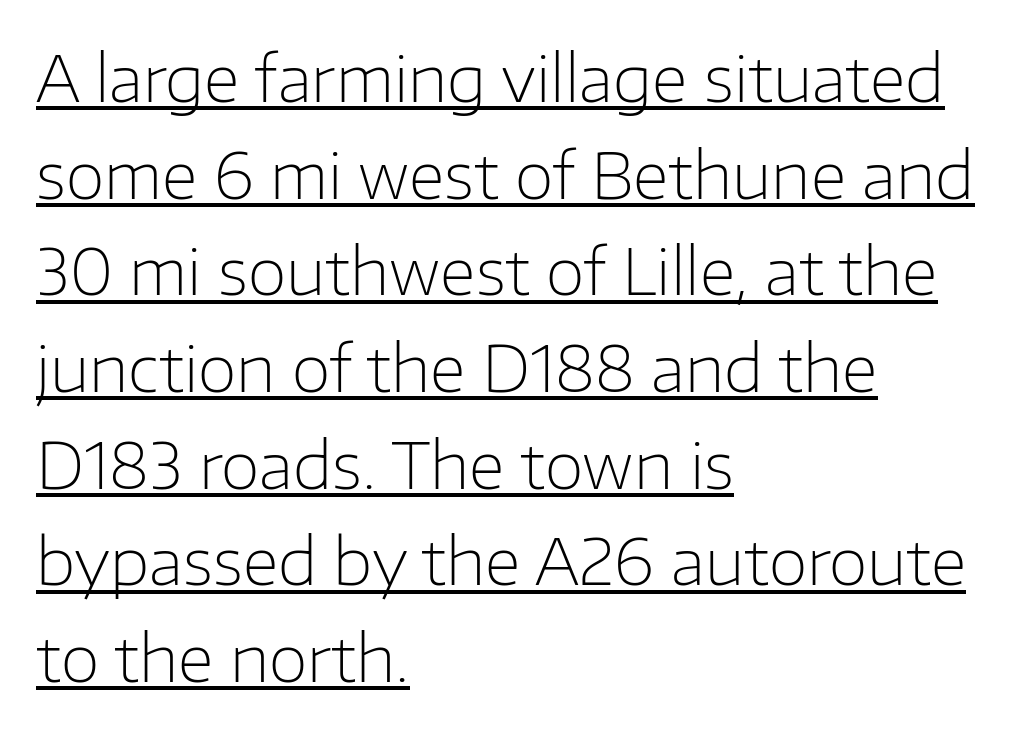
Q: Is the text bold? A: No.
Q: Is the text italic (slanted)? A: No, it is upright.
Q: Is the typeface a serif or a sans-serif typeface? A: Sans-serif.
Q: Is the text underlined? A: Yes.
Q: How is the paragraph aligned? A: Left-aligned.
Q: Is the spacing between letters normal or unusually wide? A: Normal.
Q: Is the spacing between lines tight, normal or loose? A: Normal.
Q: Width (condensed, normal, or wide)? A: Normal.
Q: Stroke contrast? A: Low.
Q: x-height? A: Medium.
Q: Monospaced? A: No.
